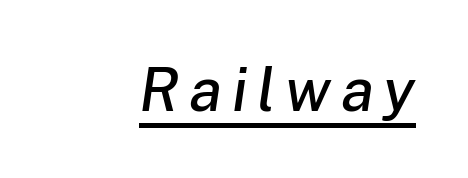
Q: Is the text italic (slanted)? A: Yes, it leans right by about 8 degrees.
Q: Is the text underlined? A: Yes.
Q: Width (condensed, normal, or wide)? A: Normal.
Q: Stroke contrast? A: Low.
Q: x-height? A: Medium.
Q: Monospaced? A: No.
